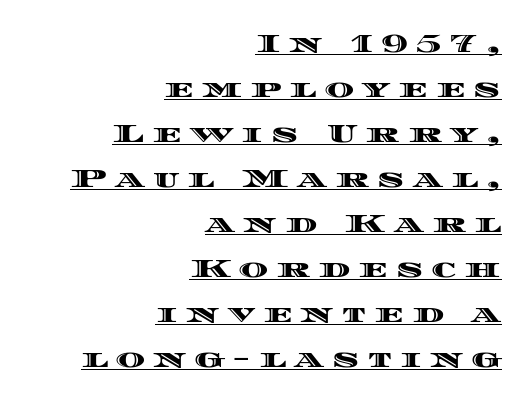
A typesetter would mark this as roman, not italic. Horizontal alignment here is rightward, an uncommon choice for prose. Underlined type. This sample uses expanded letter spacing, leaving extra air between glyphs.
